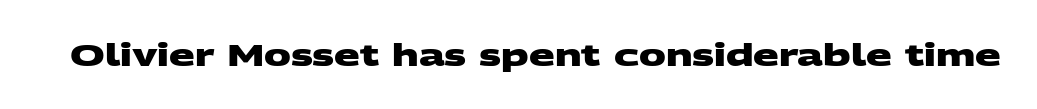
Q: Is the text bold? A: Yes.
Q: Is the typeface a serif or a sans-serif typeface? A: Sans-serif.
Q: Is the text underlined? A: No.
Q: Is the spacing between letters normal or unusually wide? A: Normal.
Q: Width (condensed, normal, or wide)? A: Wide.
Q: Stroke contrast? A: Medium.
Q: x-height? A: Large.
Q: Monospaced? A: No.
